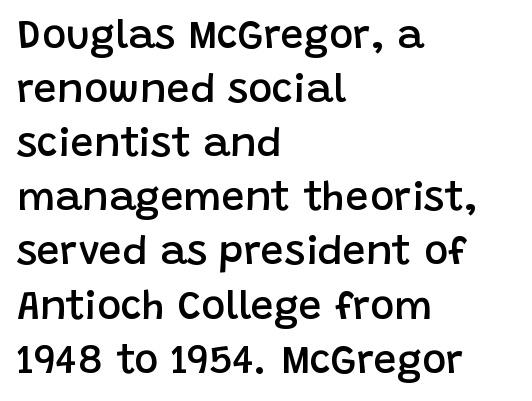
The type sits square on the baseline with zero lean. Between one letter and the next there's only the usual sliver of space. Spacing verdict: proportional, widths tailored to each character. A semibold gives these letters moderate extra thickness, short of bold. A classic flush-left, rag-right setting is used for this passage. Unmarked baselines from the first word to the last.
